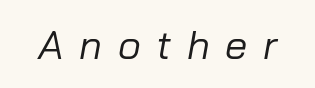
Q: Is the text bold? A: No.
Q: Is the text italic (slanted)? A: Yes, it leans right by about 10 degrees.
Q: Is the text underlined? A: No.
Q: Is the spacing between letters normal or unusually wide? A: Unusually wide.
Q: Width (condensed, normal, or wide)? A: Normal.
Q: Stroke contrast? A: Low.
Q: x-height? A: Medium.
Q: Monospaced? A: No.
